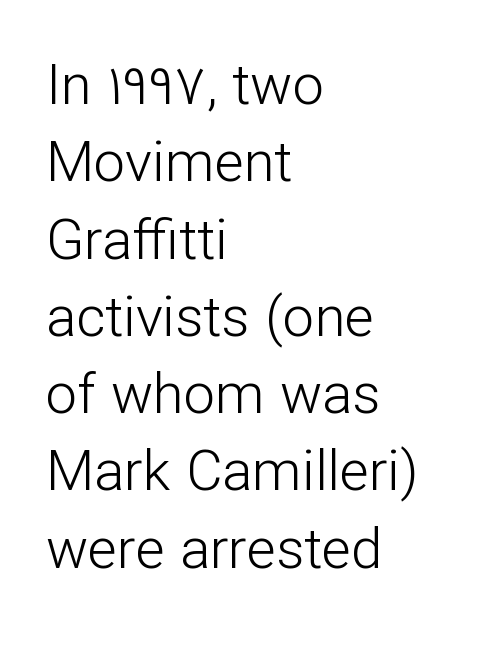
Q: Is the text bold? A: No.
Q: Is the text italic (slanted)? A: No, it is upright.
Q: Is the typeface a serif or a sans-serif typeface? A: Sans-serif.
Q: Is the text underlined? A: No.
Q: How is the paragraph aligned? A: Left-aligned.
Q: Is the spacing between letters normal or unusually wide? A: Normal.
Q: Is the spacing between lines tight, normal or loose? A: Normal.
Q: Width (condensed, normal, or wide)? A: Normal.
Q: Stroke contrast? A: Low.
Q: x-height? A: Medium.
Q: Monospaced? A: No.
